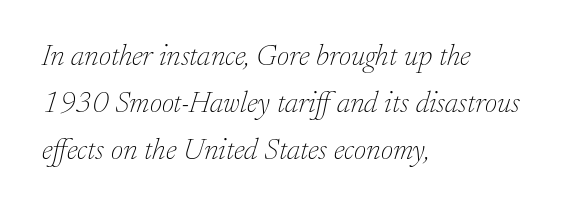
The image shows 30 px thin serif type, italic (leaning right); set left-aligned, normal line spacing (1.56x), normal letter spacing, not underlined; low stroke contrast and a small x-height.
